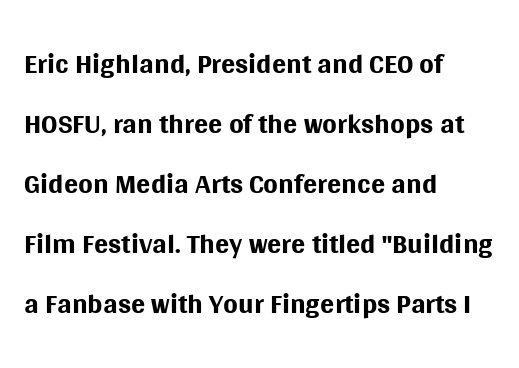
The image shows 42 px regular-weight sans-serif type, upright; set left-aligned, normal line spacing (1.43x), normal letter spacing, not underlined; medium stroke contrast and a large x-height.
